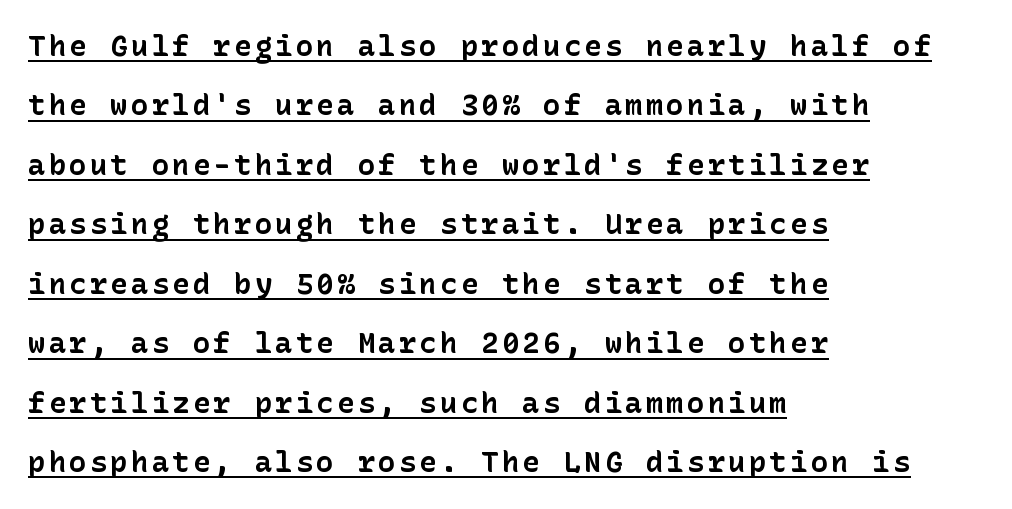
Q: Is the text bold? A: Yes.
Q: Is the text italic (slanted)? A: No, it is upright.
Q: Is the typeface a serif or a sans-serif typeface? A: Sans-serif.
Q: Is the text underlined? A: Yes.
Q: How is the paragraph aligned? A: Left-aligned.
Q: Is the spacing between lines tight, normal or loose? A: Loose.
Q: Width (condensed, normal, or wide)? A: Normal.
Q: Stroke contrast? A: Low.
Q: x-height? A: Medium.
